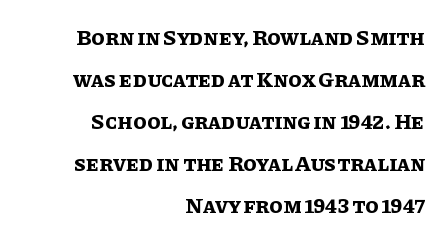
Q: Is the text bold? A: Yes.
Q: Is the text italic (slanted)? A: No, it is upright.
Q: Is the text underlined? A: No.
Q: How is the paragraph aligned? A: Right-aligned.
Q: Is the spacing between letters normal or unusually wide? A: Normal.
Q: Is the spacing between lines tight, normal or loose? A: Loose.
